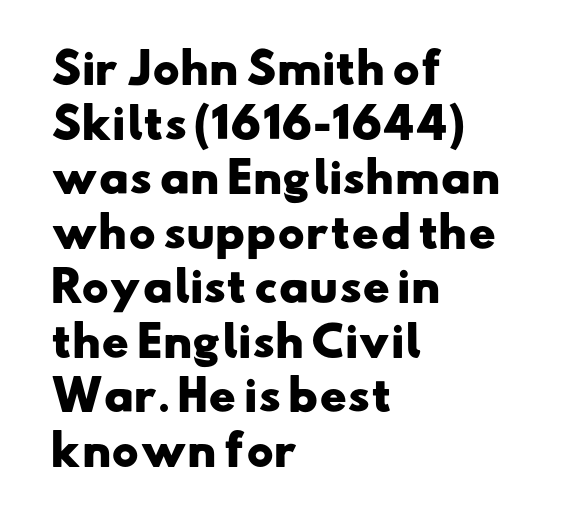
In CSS terms this would be text-align: left. The string is rendered with underlining switched off. Compared with typical body copy, the letter spacing here is the same. Whoever set this chose a conventional vertical rhythm. Do the characters align in a grid? No, the font is proportional. What kind of face is this? One without serifs — a sans.
